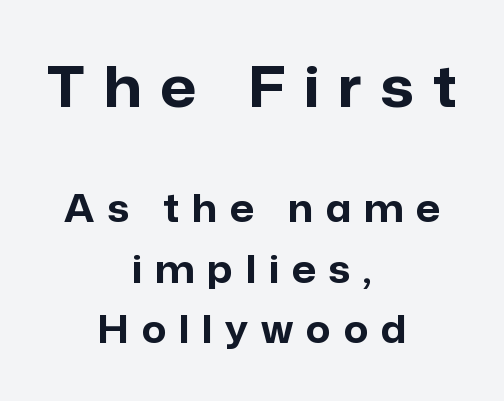
The image shows 57 px bold sans-serif type, upright; set centered, normal line spacing (1.59x), unusually wide letter spacing (+0.34 em), not underlined; the first (top) block is 1.5x larger; low stroke contrast and a medium x-height.
